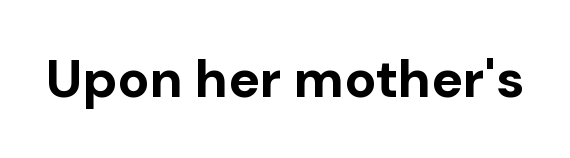
The image shows 53 px bold sans-serif type, upright; set normal letter spacing, not underlined; low stroke contrast and a medium x-height.
